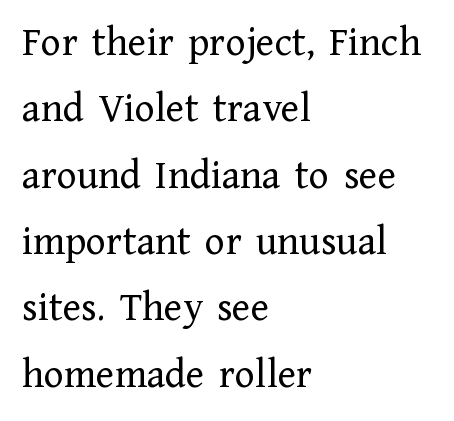
Varying glyph widths throughout — classic text-font behaviour. Layout note: lines flush left. Only glyphs here, with clear space below each row. In terms of leading, this rendering sits right in the middle. The letters stand upright; this is a roman face.
